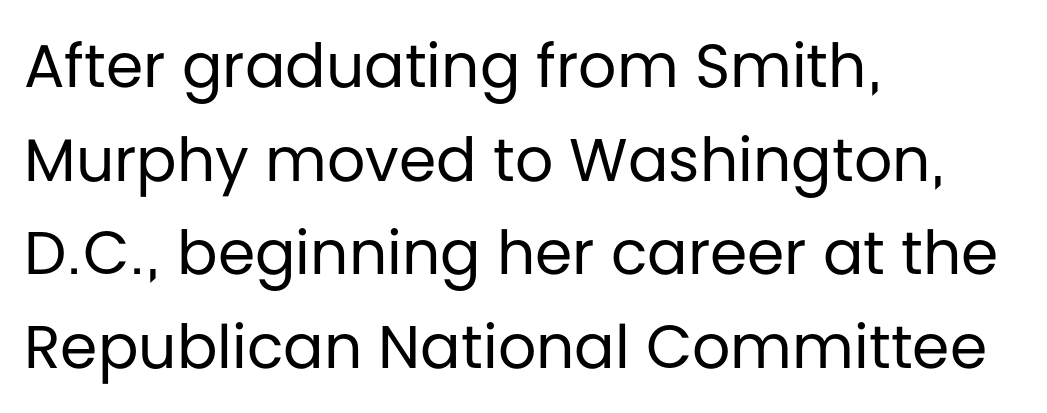
Q: Is the text bold? A: No.
Q: Is the text italic (slanted)? A: No, it is upright.
Q: Is the typeface a serif or a sans-serif typeface? A: Sans-serif.
Q: Is the text underlined? A: No.
Q: How is the paragraph aligned? A: Left-aligned.
Q: Is the spacing between letters normal or unusually wide? A: Normal.
Q: Is the spacing between lines tight, normal or loose? A: Normal.
Q: Width (condensed, normal, or wide)? A: Normal.
Q: Stroke contrast? A: Low.
Q: x-height? A: Large.
Q: Monospaced? A: No.
